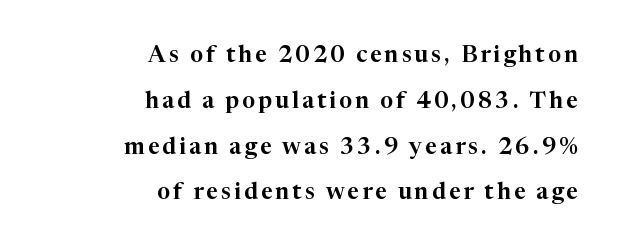
The image shows 23 px text type, upright; set right-aligned, loose line spacing (1.99x), not underlined.
